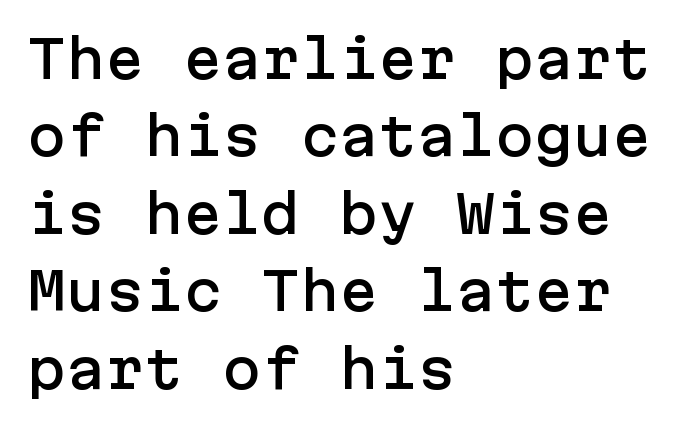
Q: Is the text italic (slanted)? A: No, it is upright.
Q: Is the typeface a serif or a sans-serif typeface? A: Sans-serif.
Q: Is the text underlined? A: No.
Q: How is the paragraph aligned? A: Left-aligned.
Q: Is the spacing between letters normal or unusually wide? A: Normal.
Q: Is the spacing between lines tight, normal or loose? A: Normal.
Q: Width (condensed, normal, or wide)? A: Normal.
Q: Stroke contrast? A: Low.
Q: x-height? A: Medium.
